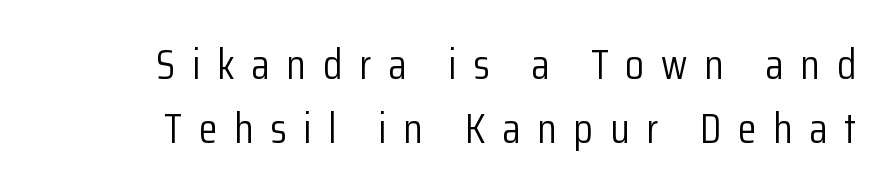
{"serif": "no", "italic": "no", "bold": "no", "weight": "light", "width": "condensed", "stroke_contrast": "low", "x_height": "medium", "monospaced": "no", "underline": "no", "align": "right", "line_spacing": "normal", "line_spacing_ratio": 1.48, "letter_spacing": "wide", "letter_spacing_em": 0.39, "glyph_px": 43}
